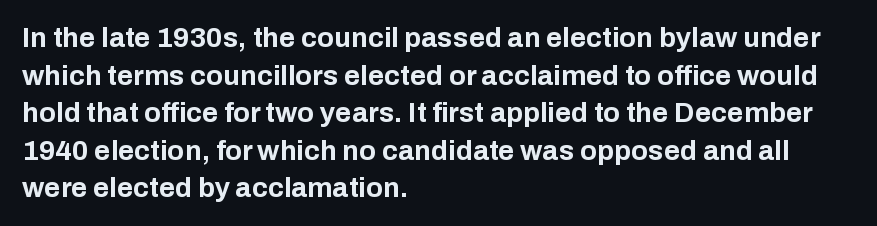
Q: Is the text bold? A: Yes.
Q: Is the text italic (slanted)? A: No, it is upright.
Q: Is the typeface a serif or a sans-serif typeface? A: Sans-serif.
Q: Is the text underlined? A: No.
Q: How is the paragraph aligned? A: Left-aligned.
Q: Is the spacing between letters normal or unusually wide? A: Normal.
Q: Is the spacing between lines tight, normal or loose? A: Normal.
Q: Width (condensed, normal, or wide)? A: Normal.
Q: Stroke contrast? A: Low.
Q: x-height? A: Medium.
Q: Monospaced? A: No.
